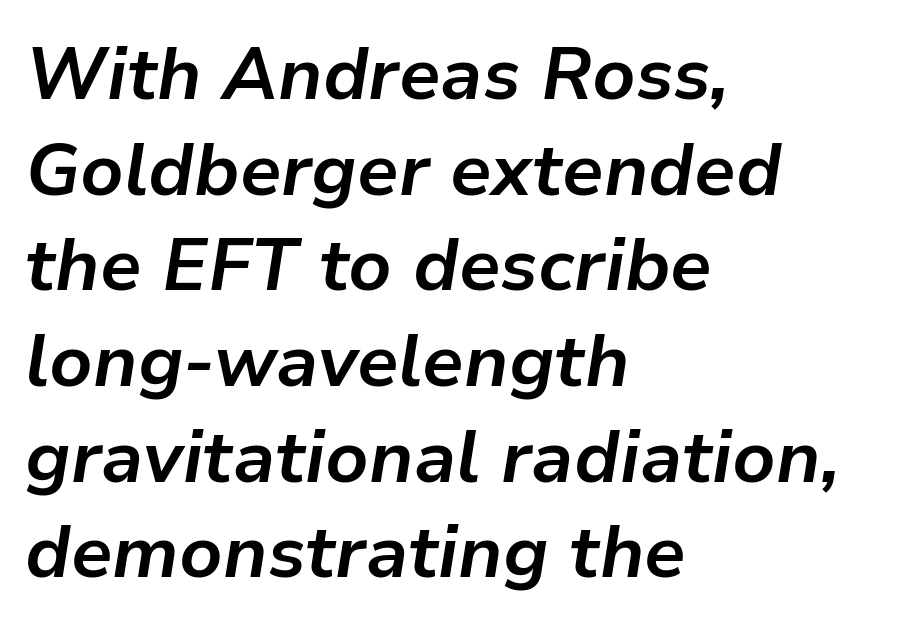
{"italic": "yes", "lean": "right", "slant_degrees": 9, "bold": "yes", "weight": "bold", "width": "normal", "stroke_contrast": "low", "x_height": "medium", "monospaced": "no", "underline": "no", "align": "left", "line_spacing": "normal", "line_spacing_ratio": 1.31, "letter_spacing": "normal", "letter_spacing_em": 0.0, "glyph_px": 73}
